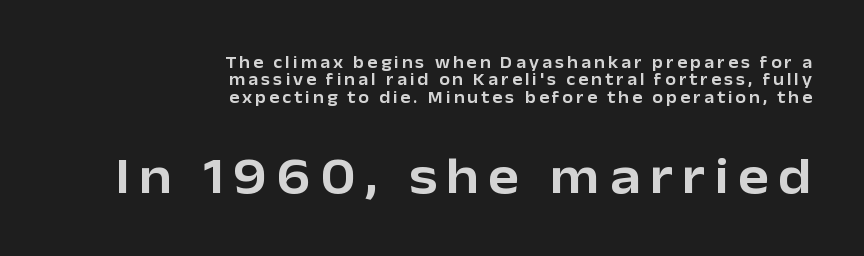
{"serif": "no", "italic": "no", "width": "normal", "stroke_contrast": "low", "x_height": "medium", "monospaced": "no", "underline": "no", "align": "right", "line_spacing": "tight", "line_spacing_ratio": 1.02, "larger_block": "second", "size_ratio": 3.06, "glyph_px": 52}
